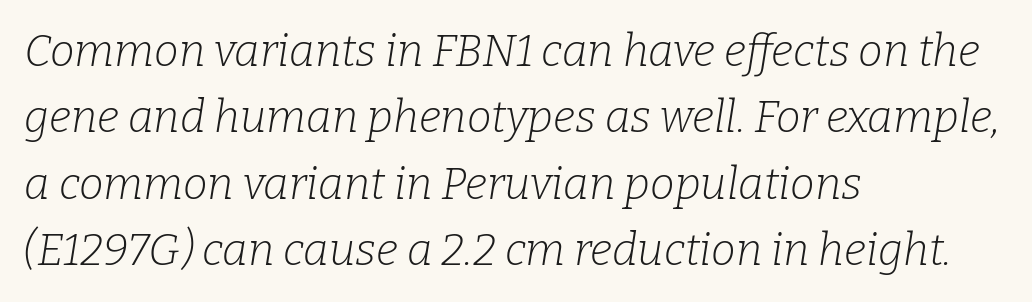
{"serif": "yes", "italic": "yes", "lean": "right", "slant_degrees": 9, "bold": "no", "weight": "light", "width": "normal", "stroke_contrast": "low", "x_height": "medium", "monospaced": "no", "underline": "no", "align": "left", "line_spacing": "normal", "line_spacing_ratio": 1.51, "letter_spacing": "normal", "letter_spacing_em": 0.0, "glyph_px": 44}
